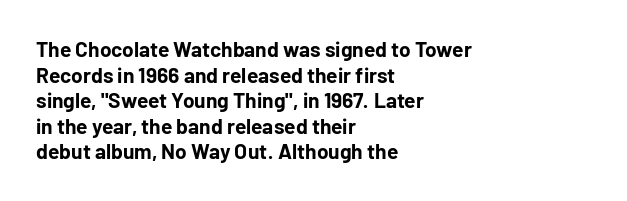
Is there any slant? The stems are plumb. The zone under the glyphs is completely vacant. Caption: bold face, heavy strokes. Each word holds together tightly as a unit, with standard inter-letter gaps. Does the copy run flush right? No — it runs flush left.
